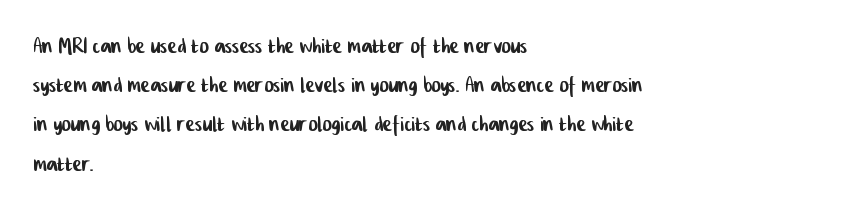
Q: Is the typeface a serif or a sans-serif typeface? A: Sans-serif.
Q: Is the text underlined? A: No.
Q: How is the paragraph aligned? A: Left-aligned.
Q: Is the spacing between letters normal or unusually wide? A: Normal.
Q: Is the spacing between lines tight, normal or loose? A: Normal.
Q: Width (condensed, normal, or wide)? A: Condensed.
Q: Stroke contrast? A: Low.
Q: x-height? A: Medium.
Q: Monospaced? A: No.
